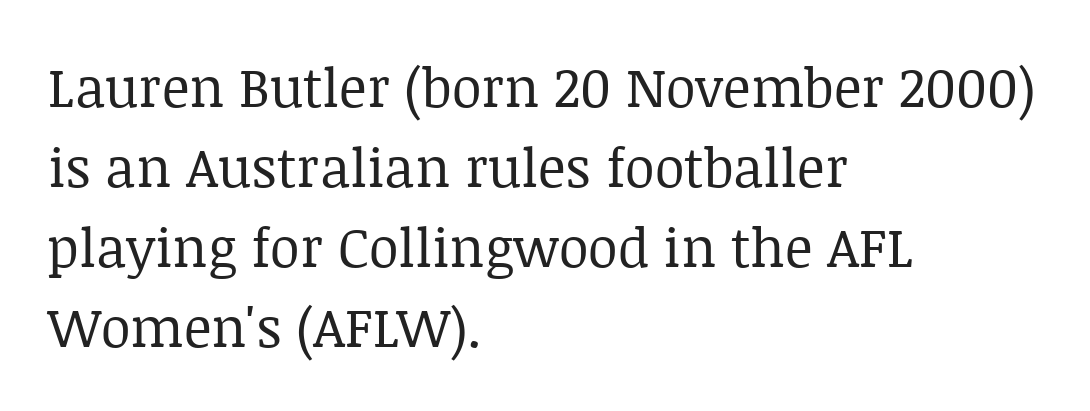
{"serif": "yes", "italic": "no", "bold": "no", "weight": "regular", "width": "normal", "stroke_contrast": "low", "x_height": "large", "monospaced": "no", "underline": "no", "align": "left", "line_spacing": "normal", "line_spacing_ratio": 1.48, "letter_spacing": "normal", "letter_spacing_em": 0.0, "glyph_px": 54}
